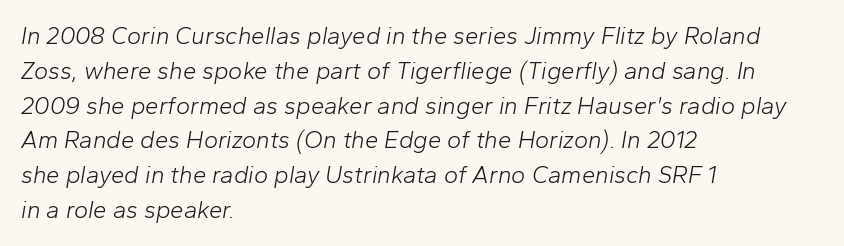
Words float on clear page, feet unadorned. Interline gaps are of average width in this sample. In CSS terms this would be text-align: left. How are the letters spaced? Ordinarily, with no added tracking.
